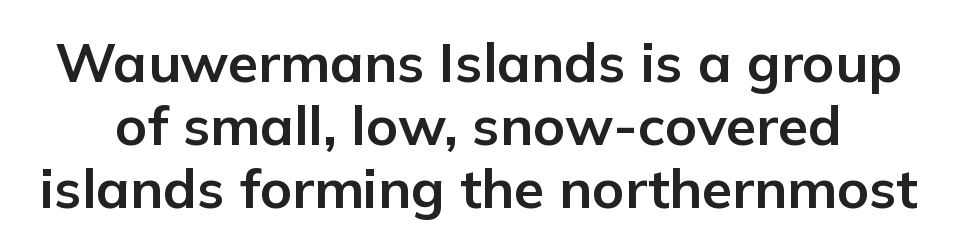
The letters sit at their default tracking, neither squeezed nor spread. Note: no serifs on the glyphs. Think of a printed novel: that variable character pitch is what you see here. Clear beneath every line of the passage. The designer dialed line spacing down below the default.
